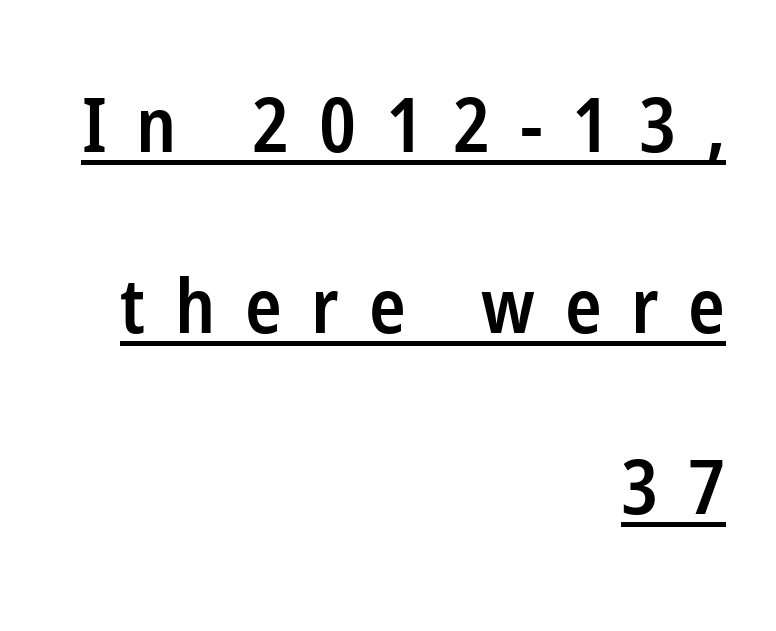
The image shows 76 px semibold, condensed sans-serif type, upright; set right-aligned, loose line spacing (2.38x), unusually wide letter spacing (+0.39 em), underlined; low stroke contrast and a medium x-height.
